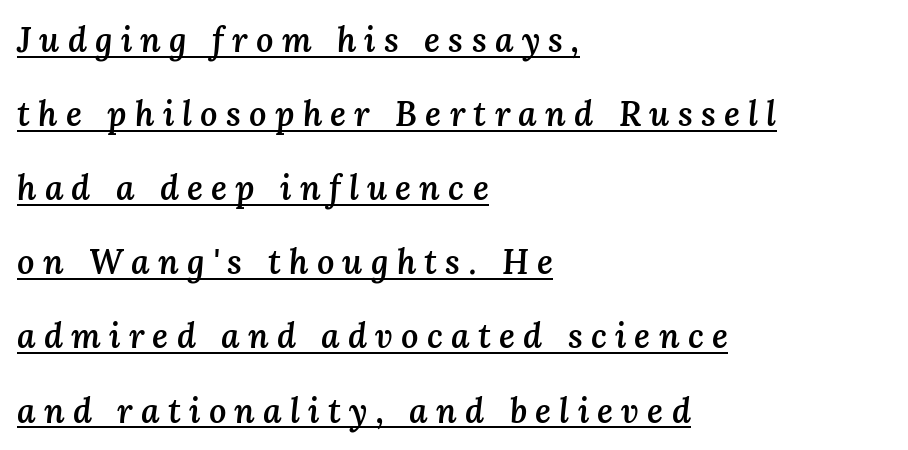
When letters slant like this, we call the style italic. The letterforms stand isolated, each surrounded by extra space. Like a heading marked for emphasis, these lines bear an underscore. Caption: multi-line text, flush left, ragged right. Proportional: the letters do not fall into vertical columns.
